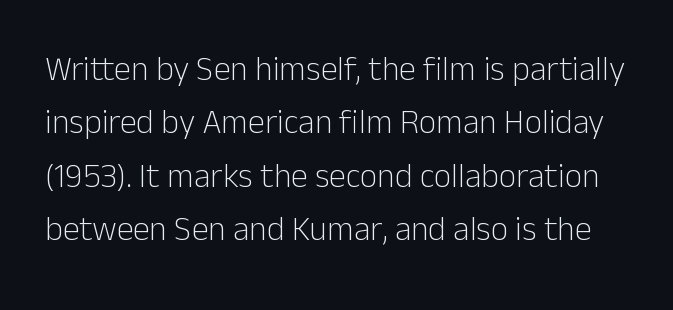
{"serif": "no", "italic": "no", "bold": "no", "weight": "light", "width": "normal", "stroke_contrast": "low", "x_height": "medium", "monospaced": "no", "underline": "no", "line_spacing": "normal", "line_spacing_ratio": 1.57, "letter_spacing": "normal", "letter_spacing_em": 0.0, "glyph_px": 34}
